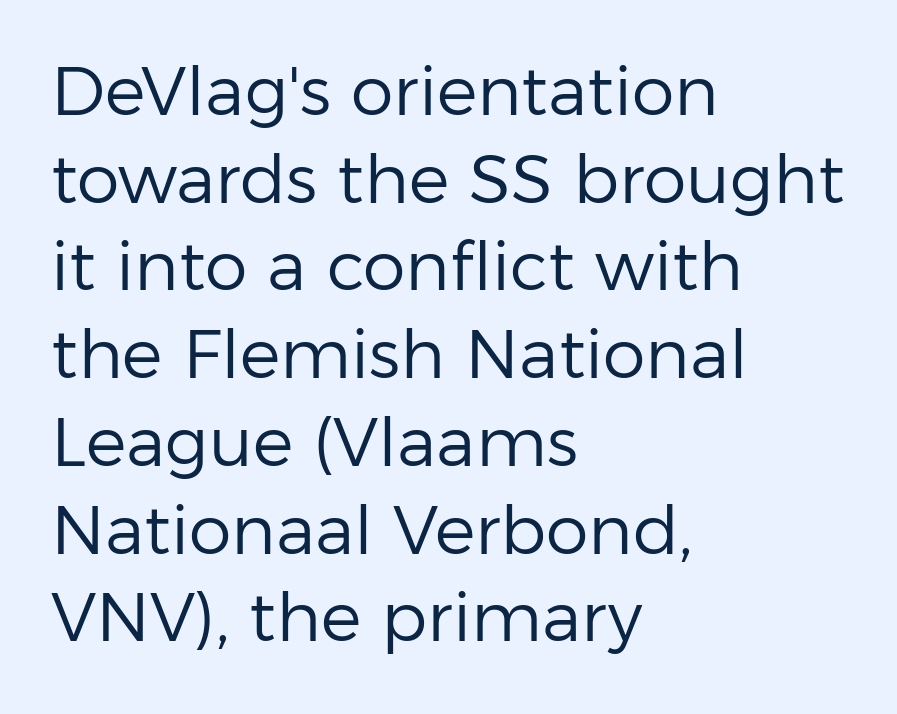
Q: Is the text bold? A: No.
Q: Is the text italic (slanted)? A: No, it is upright.
Q: Is the typeface a serif or a sans-serif typeface? A: Sans-serif.
Q: Is the text underlined? A: No.
Q: How is the paragraph aligned? A: Left-aligned.
Q: Is the spacing between letters normal or unusually wide? A: Normal.
Q: Is the spacing between lines tight, normal or loose? A: Normal.
Q: Width (condensed, normal, or wide)? A: Normal.
Q: Stroke contrast? A: Low.
Q: x-height? A: Medium.
Q: Monospaced? A: No.
